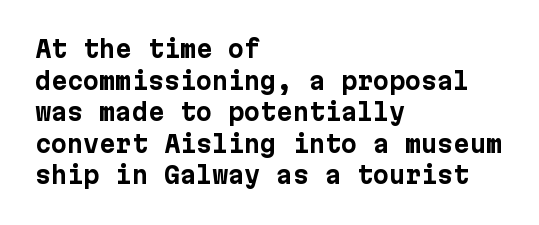
One glance says typical: line gaps are just what's usual. The letters stand upright; this is a roman face. These lines stack with their left ends in a neat column. Bold? Absolutely — the strokes are thick and heavy.
